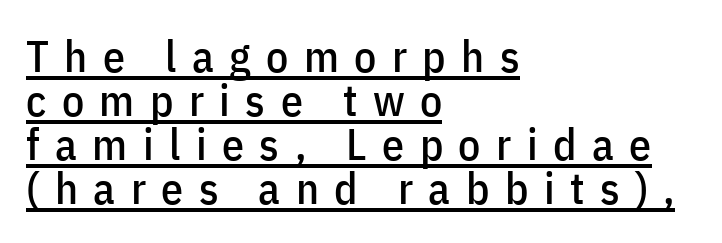
The gaps between neighbouring characters are conspicuously large. You can tell from the bare stems that sans-serif type was used. Note the varied advance widths — an 'i' is clearly narrower than an 'm'. This sample uses an upright cut, with every glyph sitting square on the baseline.
